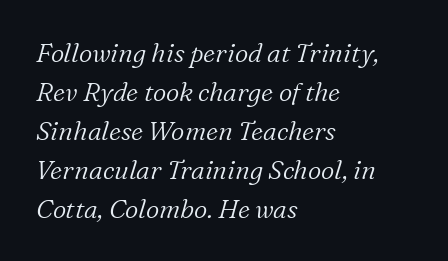
{"italic": "yes", "lean": "right", "slant_degrees": 16, "bold": "no", "underline": "no", "align": "left", "line_spacing": "normal", "line_spacing_ratio": 1.5, "letter_spacing": "normal", "letter_spacing_em": 0.0, "glyph_px": 26}
